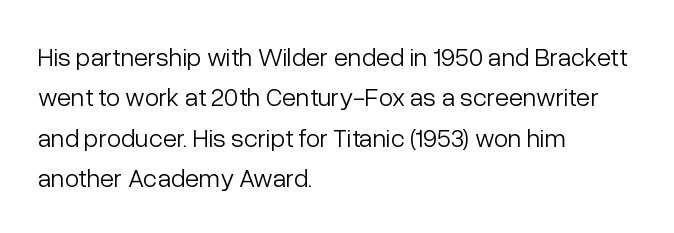
The image shows 26 px text type, upright; set left-aligned, normal line spacing (1.55x), normal letter spacing, not underlined.
